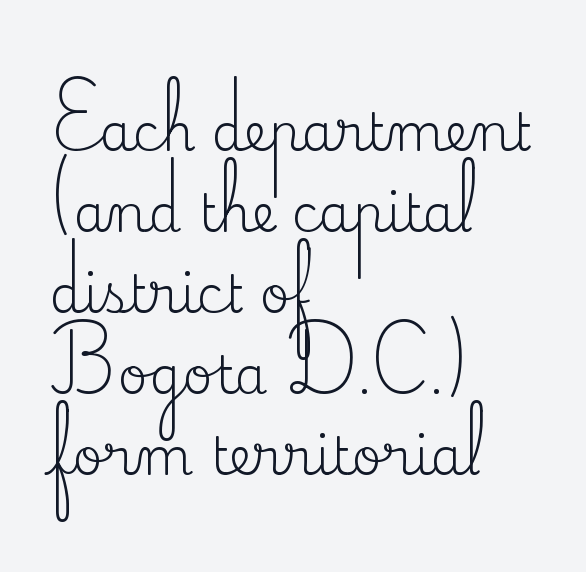
Upright lettering throughout. Inter-character spacing is left at the font's built-in metrics. This rendering uses left alignment, leaving the right contour irregular. The words here are not underlined. This reads as an unemphasized weight, regular at the heaviest. Think of a printed novel: that variable character pitch is what you see here.
